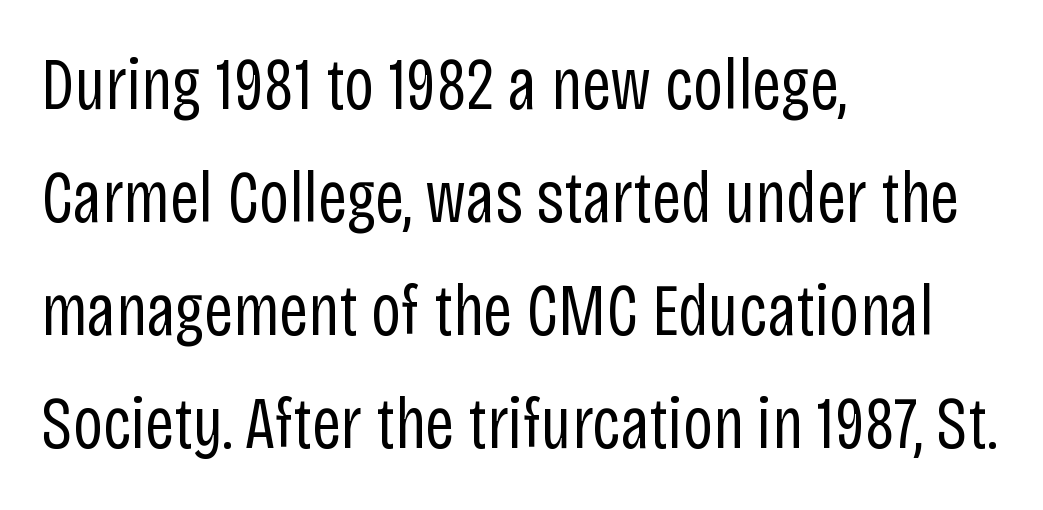
{"serif": "no", "italic": "no", "bold": "no", "weight": "regular", "width": "condensed", "stroke_contrast": "low", "x_height": "large", "monospaced": "no", "underline": "no", "align": "left", "line_spacing": "normal", "line_spacing_ratio": 1.55, "letter_spacing": "normal", "letter_spacing_em": 0.0, "glyph_px": 73}
